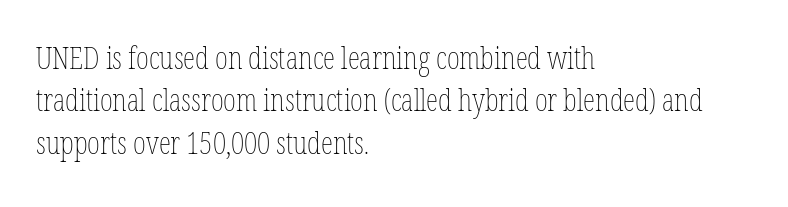
If you drew a line through each stem, it would be perfectly vertical. The baseline area is clear. The letters advance in unequal steps, a hallmark of proportional type. This is not heavy type; no bold has been used.
